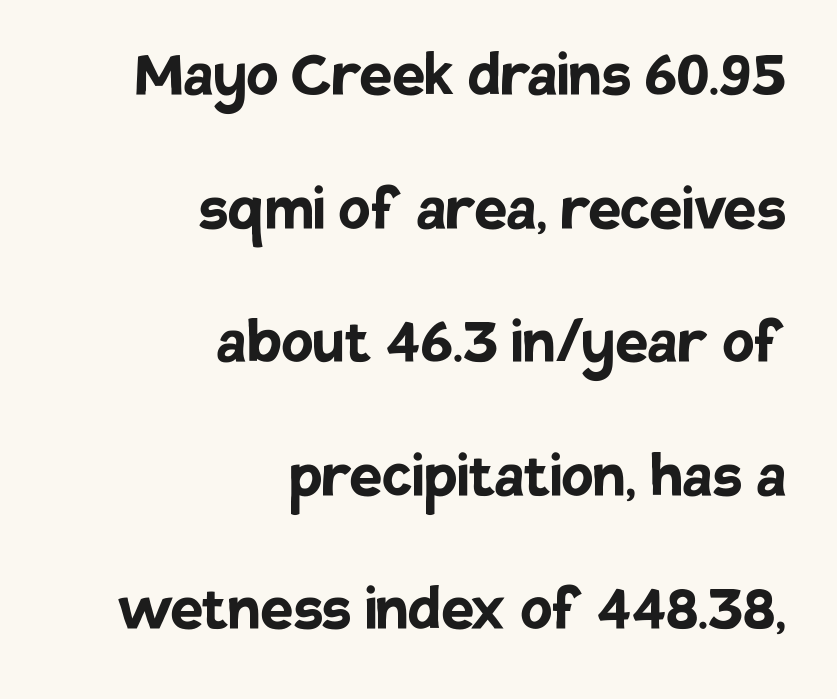
{"serif": "no", "italic": "no", "bold": "yes", "weight": "semibold", "width": "normal", "stroke_contrast": "low", "x_height": "large", "monospaced": "no", "underline": "no", "align": "right", "line_spacing_ratio": 1.83, "letter_spacing": "normal", "letter_spacing_em": 0.0, "glyph_px": 73}
